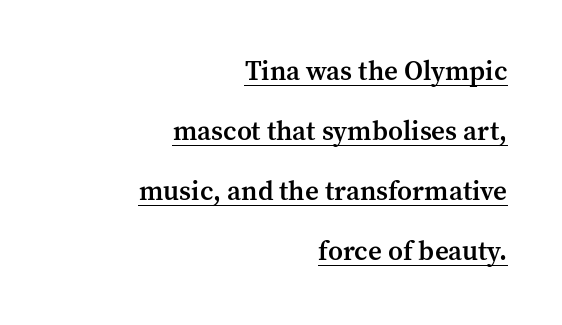
The image shows 27 px text type, upright; set right-aligned, loose line spacing (2.22x), normal letter spacing, underlined.
